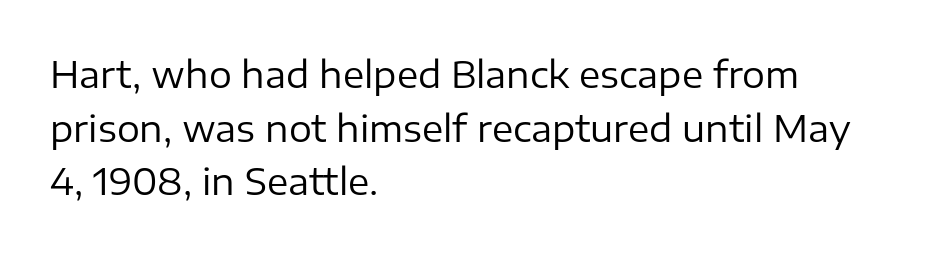
{"serif": "no", "italic": "no", "bold": "no", "weight": "regular", "width": "normal", "stroke_contrast": "low", "x_height": "medium", "monospaced": "no", "underline": "no", "align": "left", "line_spacing": "normal", "line_spacing_ratio": 1.49, "letter_spacing": "normal", "letter_spacing_em": 0.0, "glyph_px": 36}
